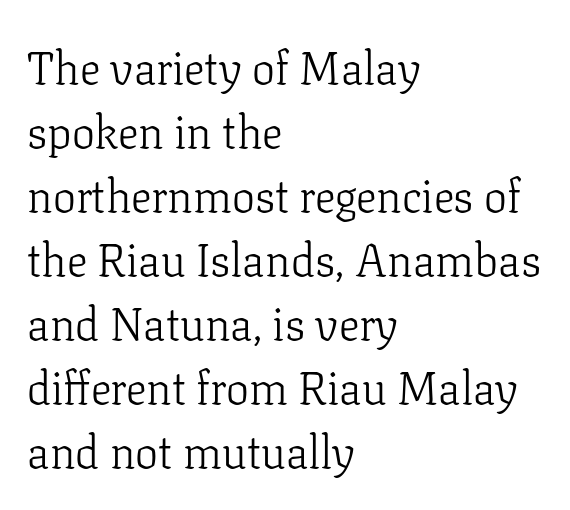
{"serif": "yes", "italic": "no", "bold": "no", "weight": "light", "width": "normal", "stroke_contrast": "low", "x_height": "medium", "monospaced": "no", "underline": "no", "align": "left", "line_spacing": "normal", "line_spacing_ratio": 1.39, "letter_spacing": "normal", "letter_spacing_em": 0.0, "glyph_px": 46}
